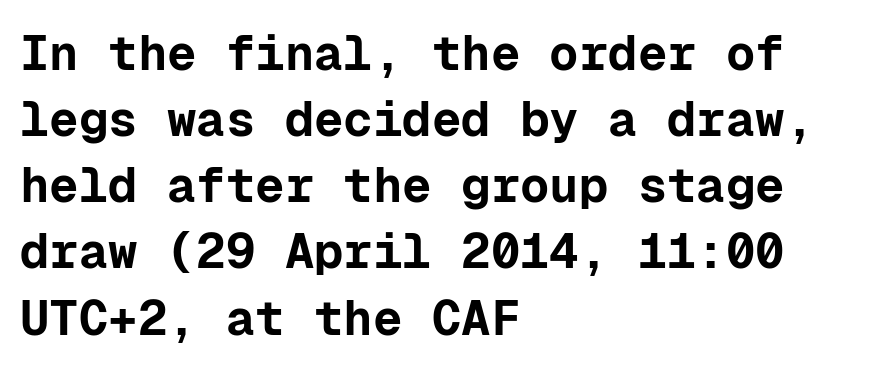
In terms of posture, this sample is upright. Spacing verdict: monospaced, one width for all characters. Typographic density is high because the face is bold. Is the block centered? No — it sits flush against the left margin. Font category for this specimen: sans-serif.
